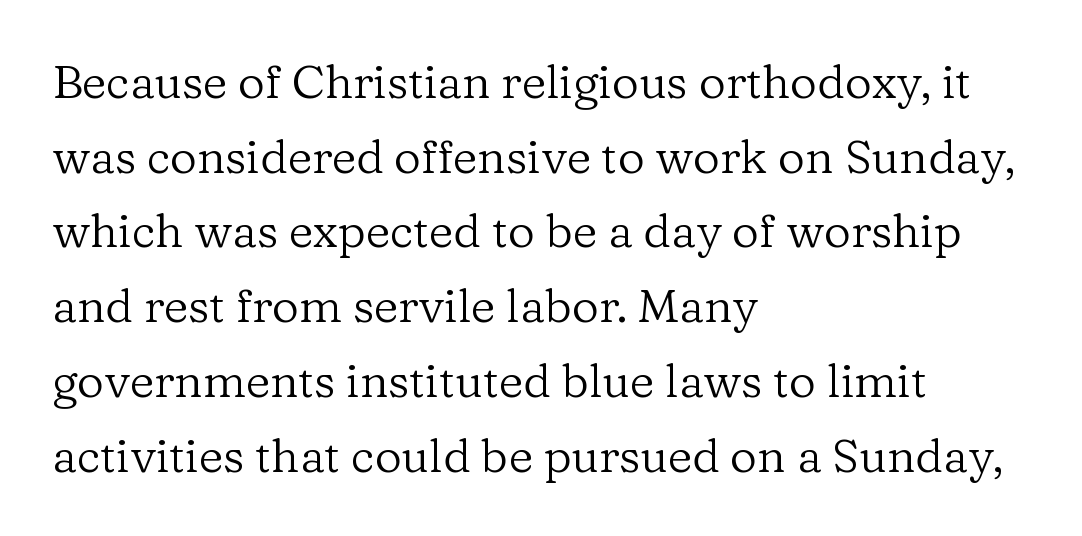
The image shows 47 px regular-weight serif type, upright; set left-aligned, normal line spacing (1.59x), normal letter spacing, not underlined; low stroke contrast and a medium x-height.
